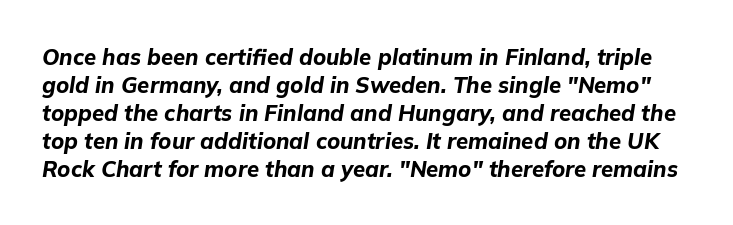
These lines carry a lot of weight — the face is fully bold. Students, note that the glyphs here touch the page at normal intervals. Underlining? Definitely not there. The vertical gap from one line to the next is medium.
